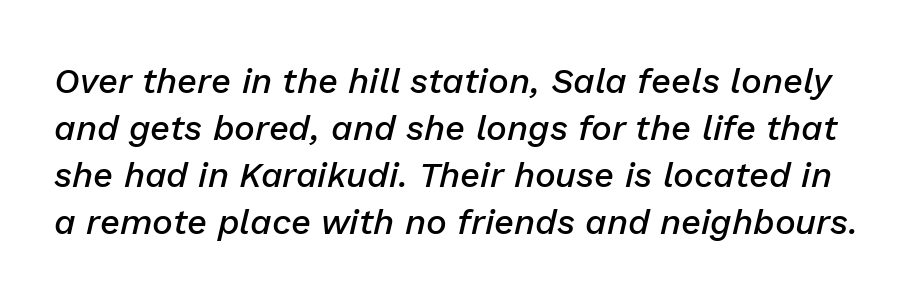
Would a proofreader flag this as italicized? Yes. The face used here is proportionally spaced, like ordinary book or web type. Successive baselines arrive at the customary interval. Spacing between characters is what you'd get straight out of the box.
